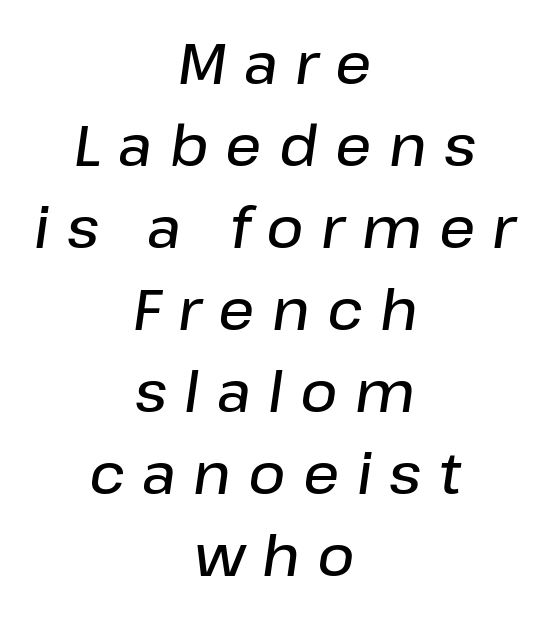
The image shows 57 px semibold type, italic (leaning right); set centered, normal line spacing (1.44x), unusually wide letter spacing (+0.3 em), not underlined; low stroke contrast and a medium x-height.
